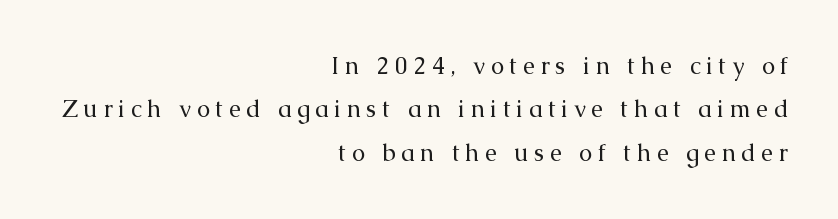
Q: Is the text bold? A: No.
Q: Is the text italic (slanted)? A: No, it is upright.
Q: Is the text underlined? A: No.
Q: How is the paragraph aligned? A: Right-aligned.
Q: Is the spacing between letters normal or unusually wide? A: Unusually wide.
